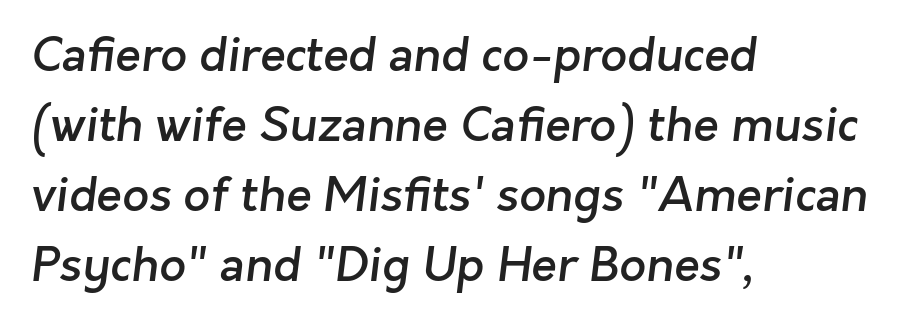
Q: Is the text bold? A: Semi-bold.
Q: Is the typeface a serif or a sans-serif typeface? A: Sans-serif.
Q: Is the text underlined? A: No.
Q: How is the paragraph aligned? A: Left-aligned.
Q: Is the spacing between letters normal or unusually wide? A: Normal.
Q: Is the spacing between lines tight, normal or loose? A: Normal.
Q: Width (condensed, normal, or wide)? A: Normal.
Q: Stroke contrast? A: Low.
Q: x-height? A: Medium.
Q: Monospaced? A: No.
